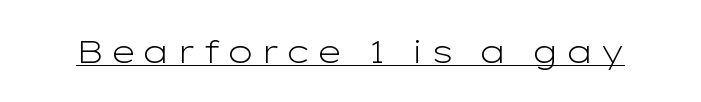
{"serif": "no", "italic": "no", "bold": "no", "weight": "light", "width": "wide", "stroke_contrast": "low", "x_height": "medium", "monospaced": "no", "underline": "yes", "glyph_px": 32}
